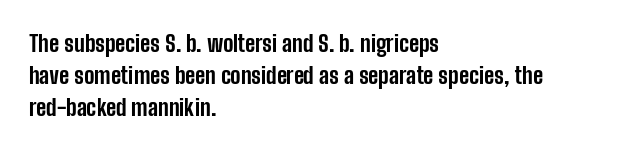
The image shows 23 px bold type, upright; set left-aligned, normal line spacing (1.4x), normal letter spacing, not underlined.
